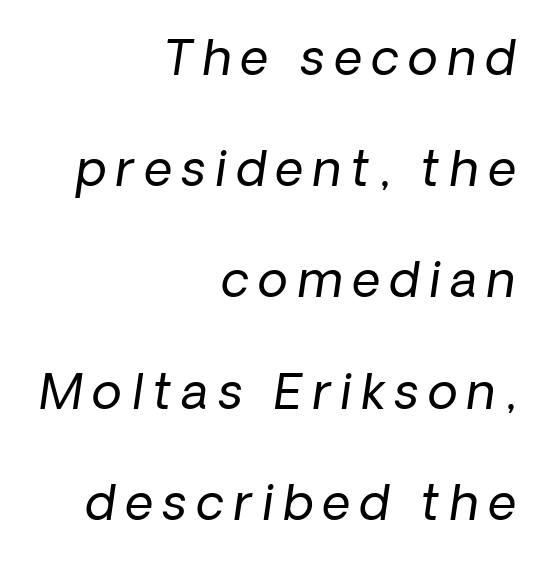
The setting favours the right margin, as signatures and pull-quotes sometimes do. The tracking reads as deliberately expanded to a designer's eye. Quick note: underline off. Is this a fixed-width face? No — the glyphs have proportional, varying widths.
